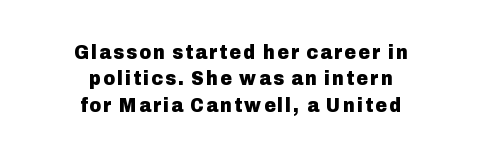
Q: Is the text bold? A: Yes.
Q: Is the text italic (slanted)? A: No, it is upright.
Q: Is the text underlined? A: No.
Q: How is the paragraph aligned? A: Centered.
Q: Is the spacing between lines tight, normal or loose? A: Normal.
